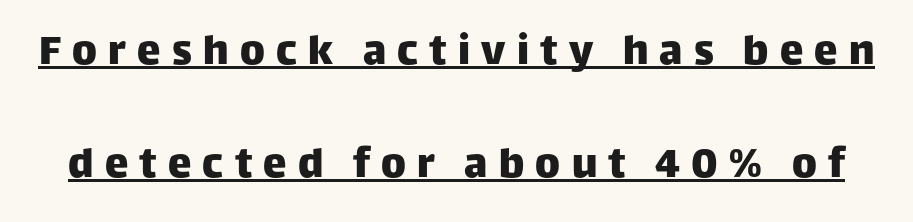
The image shows 47 px sans-serif type, upright; set loose line spacing (2.4x), unusually wide letter spacing (+0.24 em), underlined; low stroke contrast and a large x-height.
